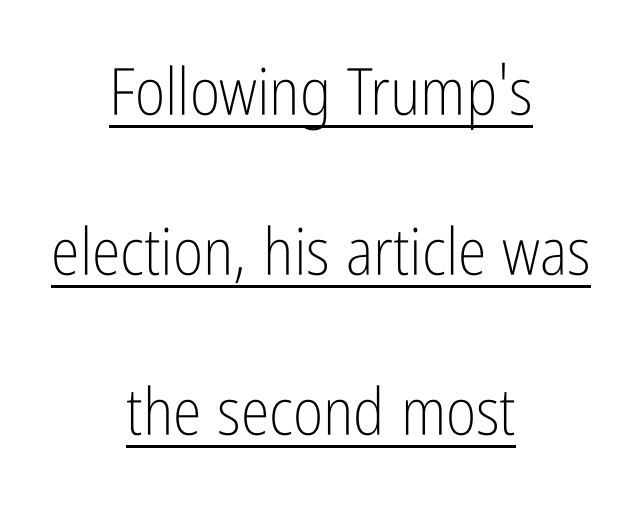
The image shows 65 px light, condensed sans-serif type, upright; set centered, loose line spacing (2.46x), normal letter spacing, underlined; low stroke contrast and a medium x-height.
